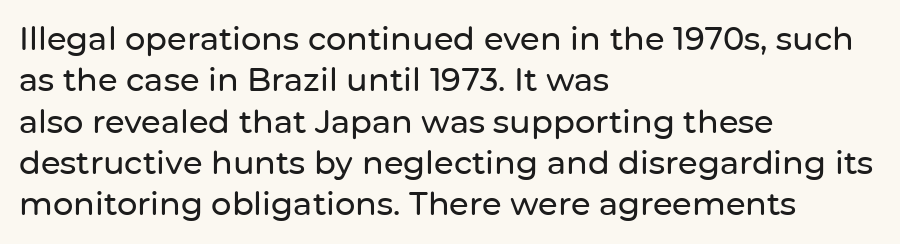
The image shows 32 px sans-serif type, upright; set left-aligned, normal line spacing (1.29x), normal letter spacing, not underlined; low stroke contrast and a medium x-height.
